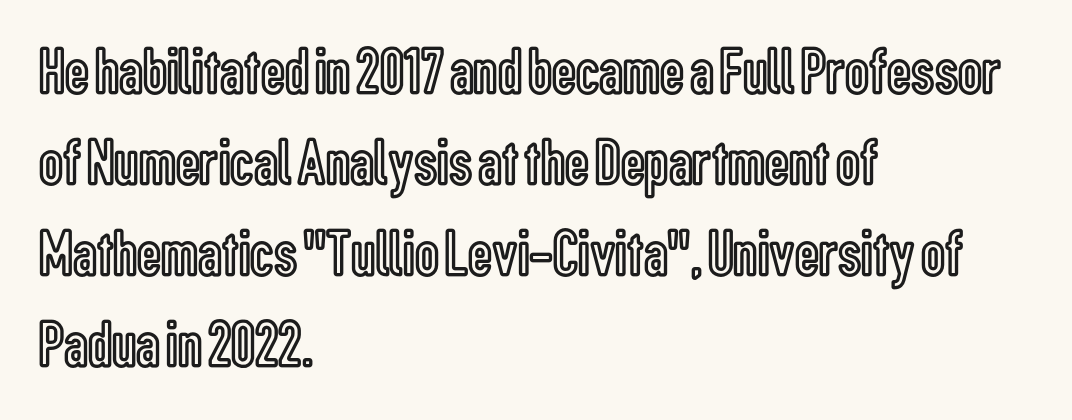
{"italic": "no", "width": "condensed", "x_height": "medium", "monospaced": "no", "underline": "no", "align": "left", "line_spacing": "normal", "line_spacing_ratio": 1.36, "letter_spacing": "normal", "letter_spacing_em": 0.0, "glyph_px": 67}
